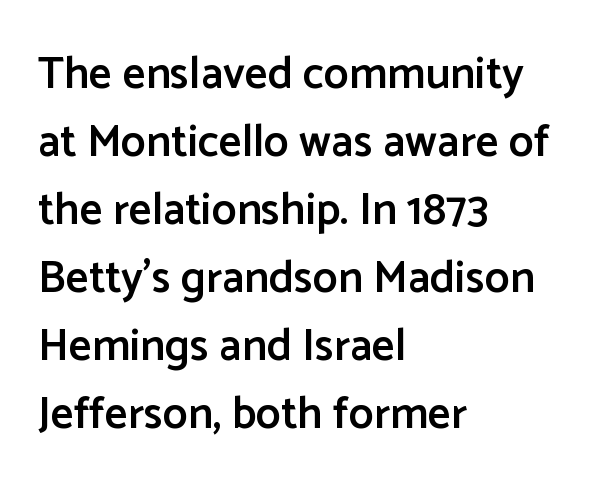
The image shows 45 px semibold sans-serif type, upright; set left-aligned, normal line spacing (1.51x), normal letter spacing, not underlined; low stroke contrast and a medium x-height.
